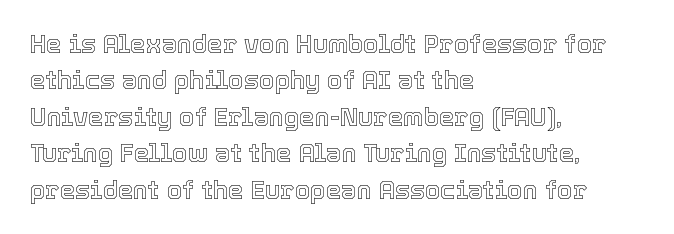
Plain, unruled lines of type. The type is set solid horizontally, with unmodified tracking. Tall strokes in this sample are plumb rather than angled. Regarding leading, the lines here are spaced in the standard way.
